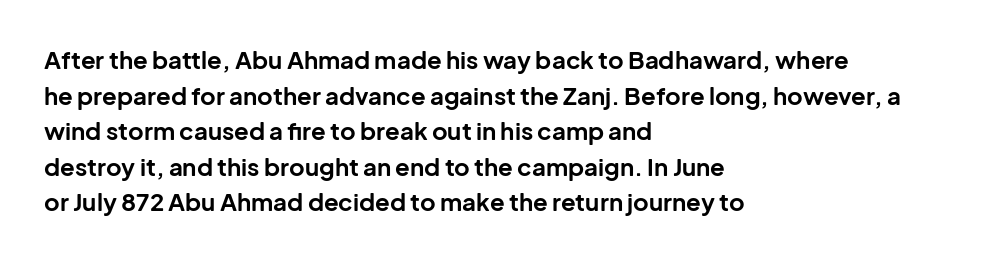
Its strokes are broad and dark, the hallmark of bold type. Short and long lines alike share a common starting point at left. Reading down the column, the eye jumps a familiar distance to each next line. Bare-footed words on every line.
